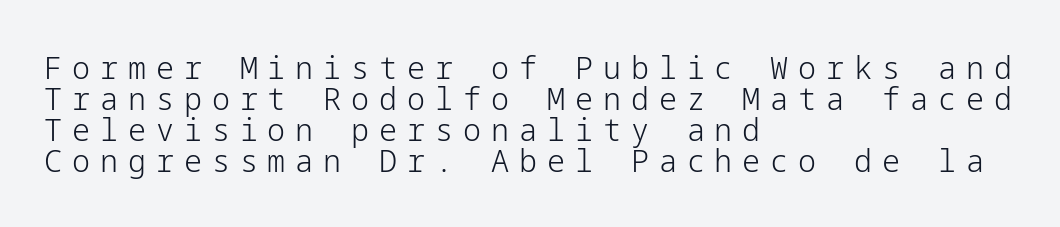
In terms of letterspacing, this is a distinctly airy, spread setting. Any mark beneath the type? The region is blank. This is not heavy type; no bold has been used. These lines stack with their left ends in a neat column. Ordinary non-slanted type is in use.
